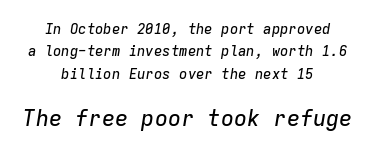
The image shows 22 px text type, italic (leaning right); set centered, normal line spacing (1.59x), normal letter spacing, not underlined; the second (bottom) block is 1.57x larger.
